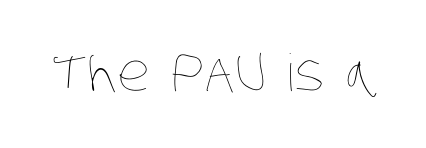
Q: Is the text bold? A: No.
Q: Is the text underlined? A: No.
Q: Is the spacing between letters normal or unusually wide? A: Normal.
Q: Width (condensed, normal, or wide)? A: Condensed.
Q: Stroke contrast? A: Low.
Q: x-height? A: Large.
Q: Monospaced? A: No.
